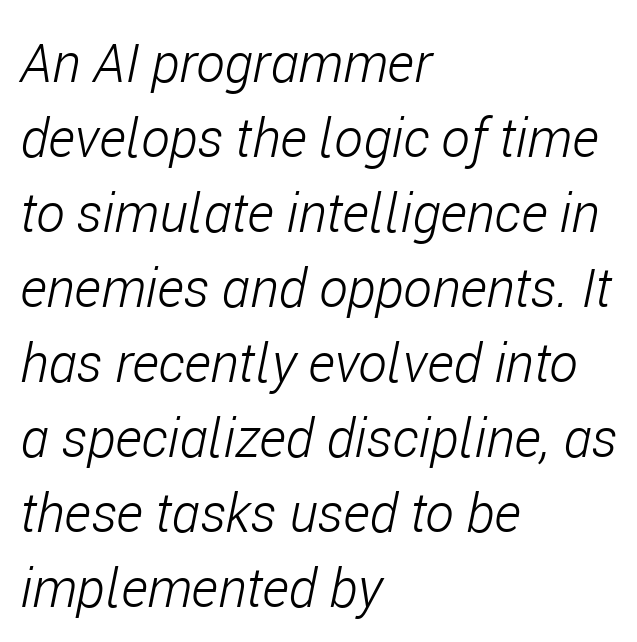
Looks like regular typesetting: each glyph gets only the width it needs. Short and long lines alike share a common starting point at left. Quick note: italic. The face looks like a standard text weight, possibly lighter. One glance says typical: line gaps are just what's usual.
